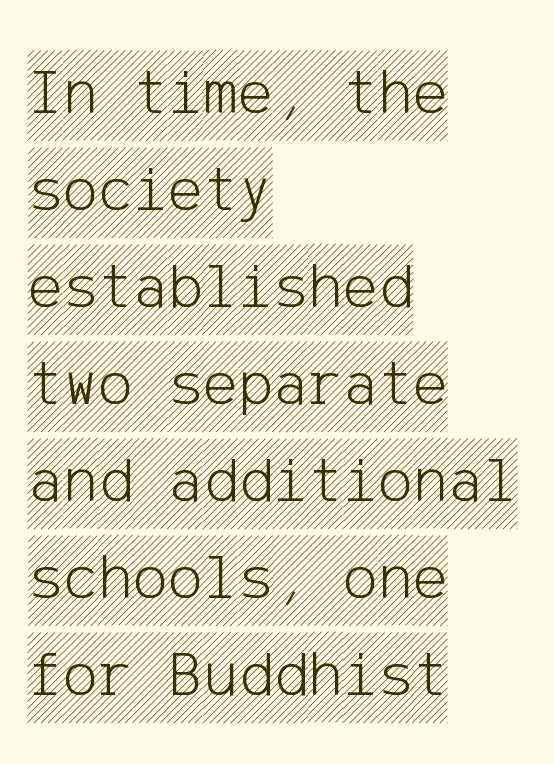
The image shows 66 px condensed type, upright; set left-aligned, normal line spacing (1.47x), normal letter spacing, not underlined; a large x-height.
